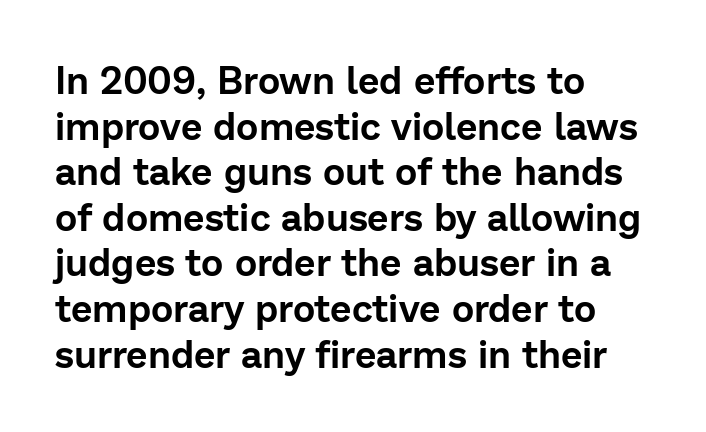
The image shows 38 px sans-serif type, upright; set left-aligned, line spacing 1.2x, normal letter spacing, not underlined; low stroke contrast and a medium x-height.
